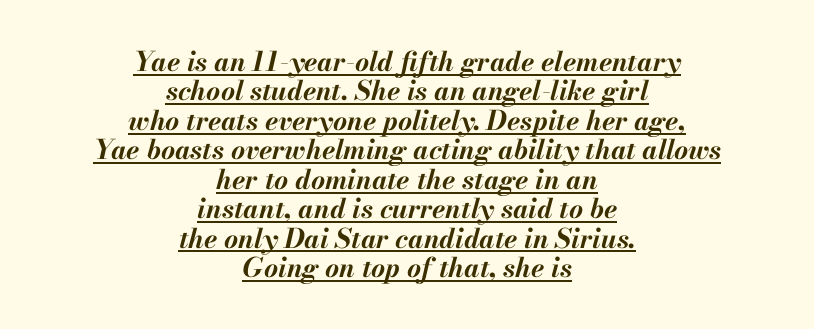
The image shows 27 px bold type, italic (leaning right); set centered, tight line spacing (1.09x), normal letter spacing, underlined.
